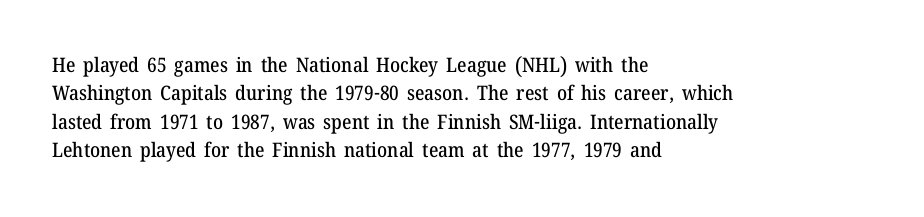
{"italic": "no", "underline": "no", "align": "left", "line_spacing": "normal", "line_spacing_ratio": 1.42, "letter_spacing": "normal", "letter_spacing_em": 0.0, "glyph_px": 20}
